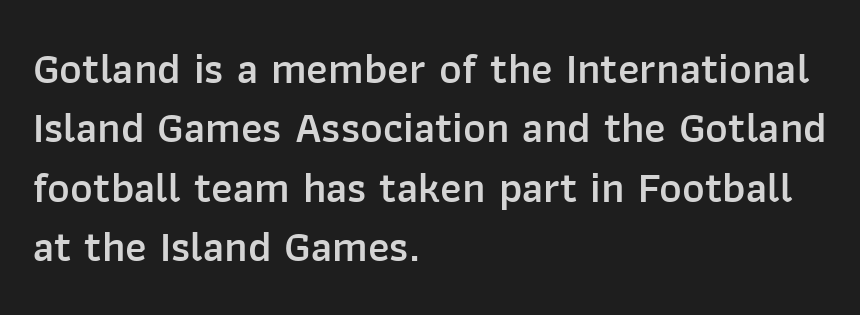
The glyphs have the mass of a demibold cut, below bold. These lines were composed using upright roman letters. Is this a fixed-width face? No — the glyphs have proportional, varying widths. Classification — sans serif. Spacing between characters is what you'd get straight out of the box.
